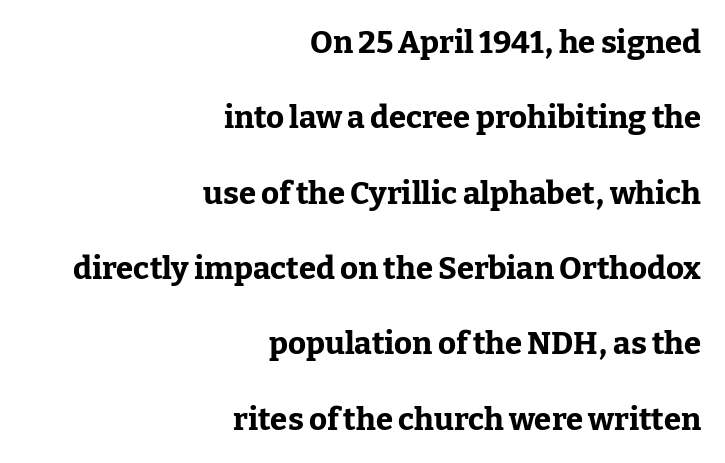
Q: Is the text bold? A: Yes.
Q: Is the text italic (slanted)? A: No, it is upright.
Q: Is the typeface a serif or a sans-serif typeface? A: Serif.
Q: Is the text underlined? A: No.
Q: How is the paragraph aligned? A: Right-aligned.
Q: Is the spacing between letters normal or unusually wide? A: Normal.
Q: Is the spacing between lines tight, normal or loose? A: Loose.
Q: Width (condensed, normal, or wide)? A: Normal.
Q: Stroke contrast? A: Low.
Q: x-height? A: Medium.
Q: Monospaced? A: No.
